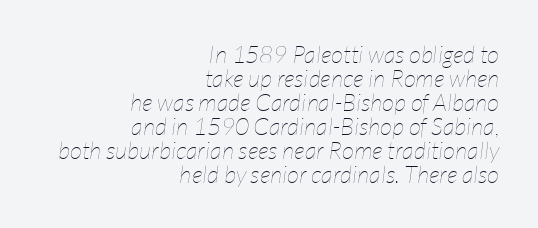
No heavy texture on the line: the type isn't bold. The rendering anchors every line to the right-hand side. The rendering applies a slant to the glyphs. Each word holds together tightly as a unit, with standard inter-letter gaps. Does the leading feel generous? Not at all — it's pinched. The space directly below the letters is spotless.
